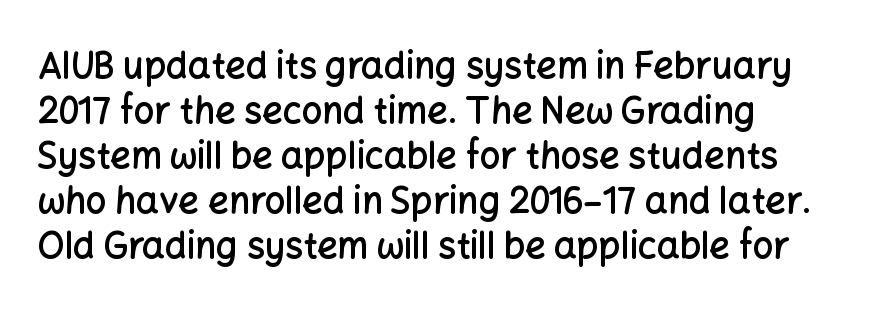
This rendering leaves character spacing at its baseline value. Unlike a traditional serif, this face leaves its strokes unadorned. The leading is moderate, giving the passage an even texture. Note the varied advance widths — an 'i' is clearly narrower than an 'm'.
